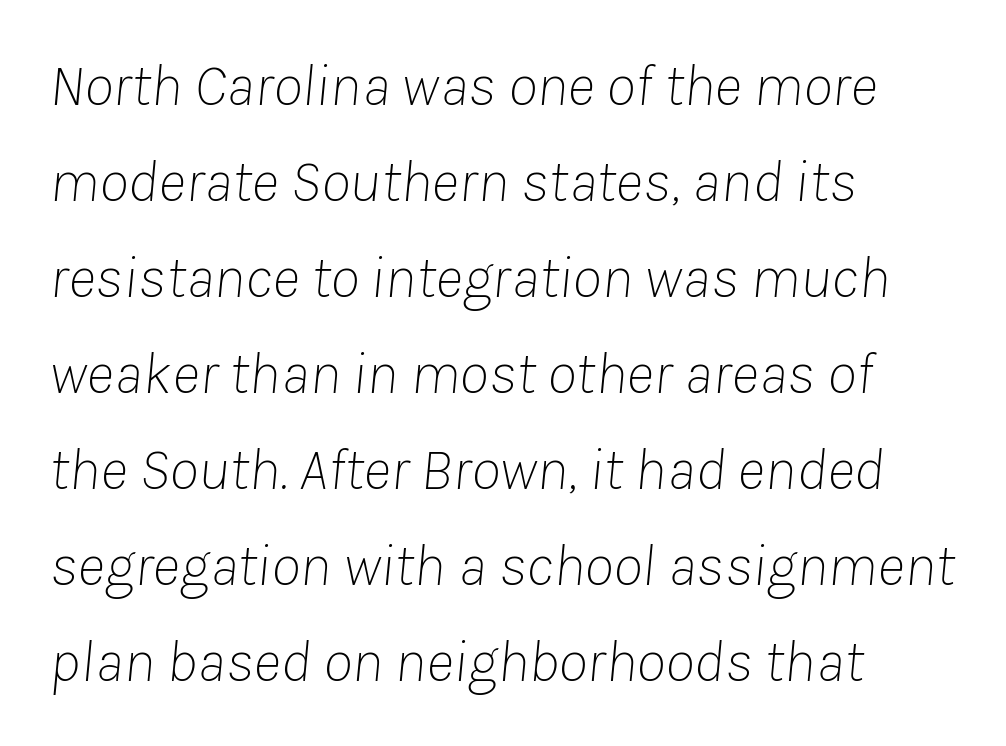
Weight: regular or lighter. These lines are rendered in a variable-pitch font. This sample uses an oblique cut, with every glyph tilted off the vertical. Caption: standard tracking, unaltered. Vertical spacing — default.
